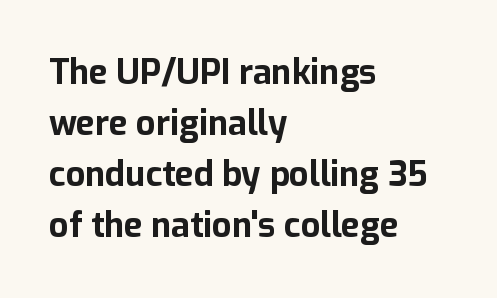
Q: Is the text bold? A: Yes.
Q: Is the text italic (slanted)? A: No, it is upright.
Q: Is the typeface a serif or a sans-serif typeface? A: Sans-serif.
Q: Is the text underlined? A: No.
Q: How is the paragraph aligned? A: Left-aligned.
Q: Is the spacing between letters normal or unusually wide? A: Normal.
Q: Is the spacing between lines tight, normal or loose? A: Normal.
Q: Width (condensed, normal, or wide)? A: Normal.
Q: Stroke contrast? A: Low.
Q: x-height? A: Medium.
Q: Monospaced? A: No.
